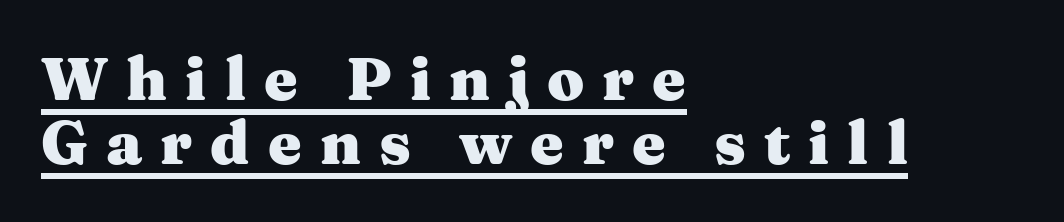
{"serif": "yes", "italic": "no", "bold": "yes", "weight": "heavy", "width": "wide", "stroke_contrast": "medium", "x_height": "medium", "monospaced": "no", "underline": "yes", "align": "left", "line_spacing": "tight", "line_spacing_ratio": 1.07, "letter_spacing": "wide", "letter_spacing_em": 0.3, "glyph_px": 60}
